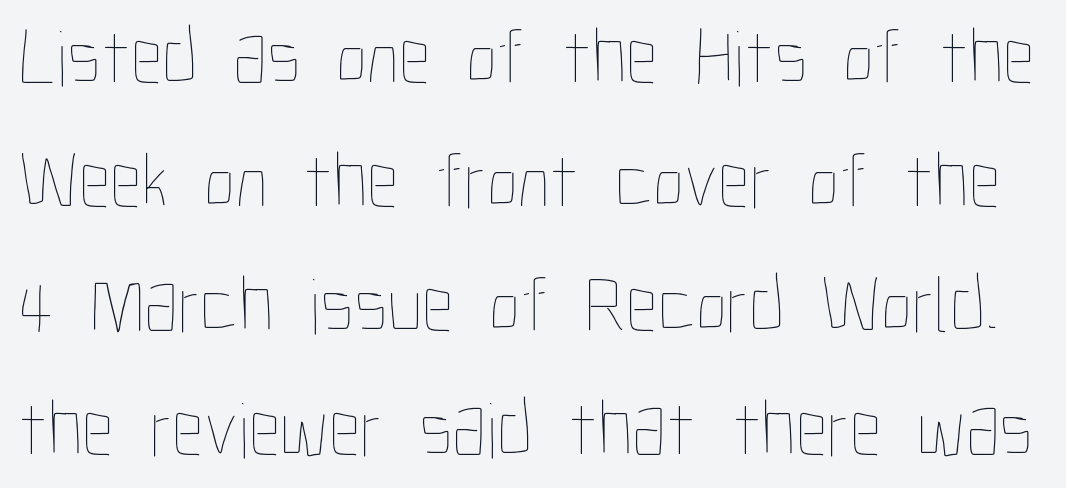
Q: Is the text bold? A: No.
Q: Is the text italic (slanted)? A: No, it is upright.
Q: Is the text underlined? A: No.
Q: Is the spacing between letters normal or unusually wide? A: Normal.
Q: Is the spacing between lines tight, normal or loose? A: Normal.
Q: Width (condensed, normal, or wide)? A: Condensed.
Q: Stroke contrast? A: Low.
Q: x-height? A: Medium.
Q: Monospaced? A: No.
